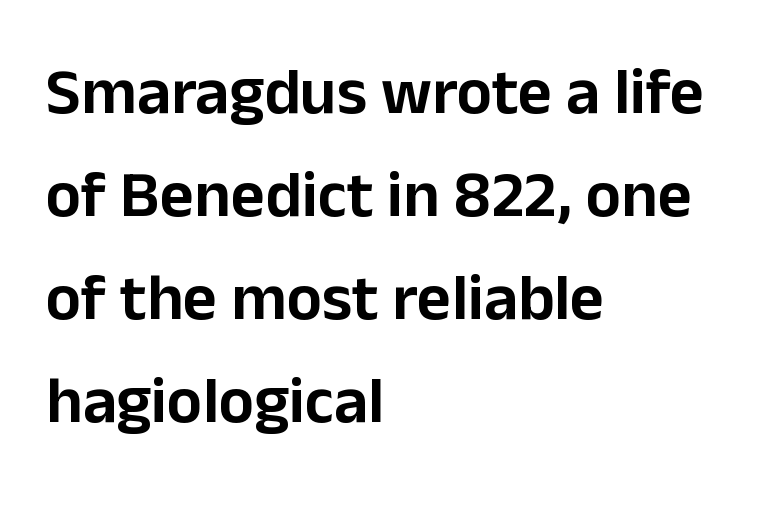
Posture: straight, roman, zero tilt. This rendering features lettering with no underline. A normal amount of white space separates one row of letters from the next. Grotesque or geometric, the face here clearly has no serifs.
